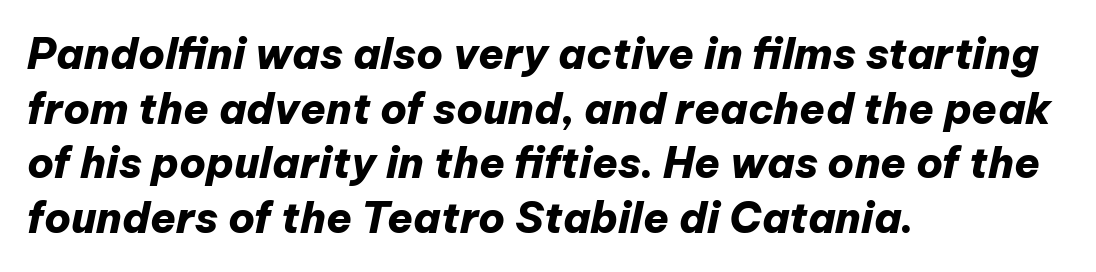
{"italic": "yes", "lean": "right", "slant_degrees": 12, "bold": "yes", "weight": "heavy", "width": "normal", "stroke_contrast": "low", "x_height": "medium", "monospaced": "no", "underline": "no", "align": "left", "line_spacing": "normal", "line_spacing_ratio": 1.3, "letter_spacing": "normal", "letter_spacing_em": 0.0, "glyph_px": 42}
